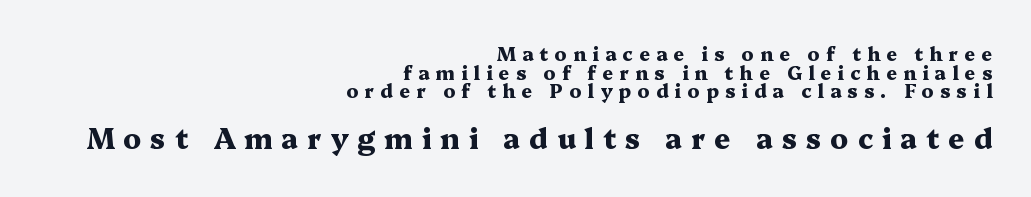
The gaps between neighbouring characters are conspicuously large. This rendering uses right alignment, leaving the left contour irregular. Size contrast runs from small at the top to large at the bottom. The strip under each line holds only bare page.
